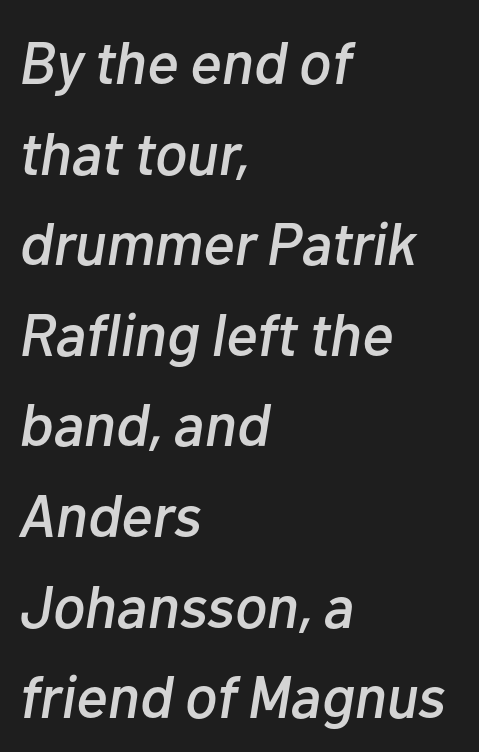
Q: Is the text italic (slanted)? A: Yes, it leans right by about 10 degrees.
Q: Is the text underlined? A: No.
Q: How is the paragraph aligned? A: Left-aligned.
Q: Is the spacing between letters normal or unusually wide? A: Normal.
Q: Is the spacing between lines tight, normal or loose? A: Normal.
Q: Width (condensed, normal, or wide)? A: Normal.
Q: Stroke contrast? A: Low.
Q: x-height? A: Medium.
Q: Monospaced? A: No.
